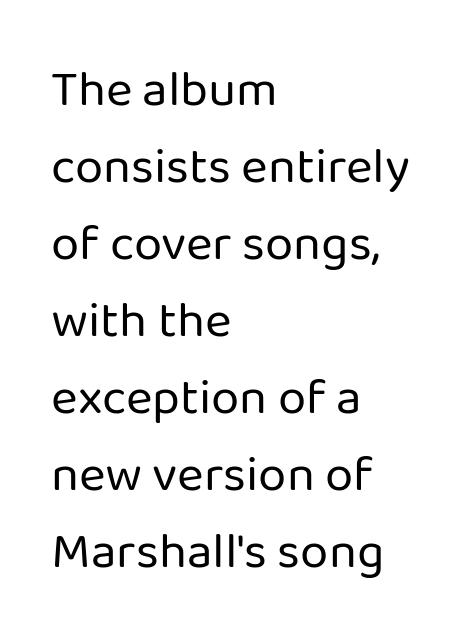
Q: Is the text bold? A: No.
Q: Is the text italic (slanted)? A: No, it is upright.
Q: Is the typeface a serif or a sans-serif typeface? A: Sans-serif.
Q: Is the text underlined? A: No.
Q: How is the paragraph aligned? A: Left-aligned.
Q: Is the spacing between letters normal or unusually wide? A: Normal.
Q: Is the spacing between lines tight, normal or loose? A: Normal.
Q: Width (condensed, normal, or wide)? A: Normal.
Q: Stroke contrast? A: Low.
Q: x-height? A: Medium.
Q: Monospaced? A: No.
